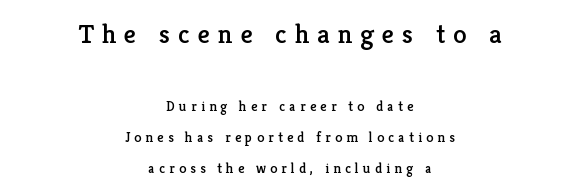
Q: Is the text italic (slanted)? A: No, it is upright.
Q: Is the text underlined? A: No.
Q: How is the paragraph aligned? A: Centered.
Q: Is the spacing between letters normal or unusually wide? A: Unusually wide.
Q: Is the spacing between lines tight, normal or loose? A: Loose.
Q: Which block of text is set in a larger size, the first (top) or the second (bottom)? A: The first (top) one.
